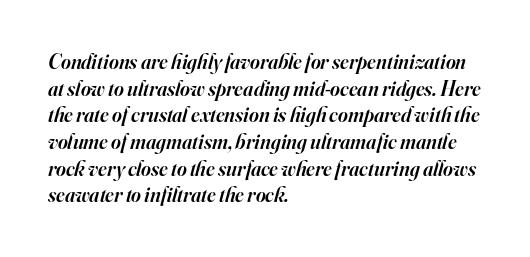
Q: Is the text bold? A: Semi-bold.
Q: Is the text italic (slanted)? A: Yes, it leans right by about 16 degrees.
Q: Is the text underlined? A: No.
Q: How is the paragraph aligned? A: Left-aligned.
Q: Is the spacing between letters normal or unusually wide? A: Normal.
Q: Is the spacing between lines tight, normal or loose? A: Normal.
